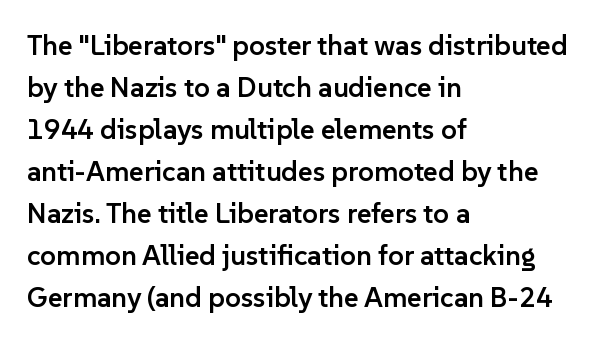
Spacing verdict: proportional, widths tailored to each character. Compared with a centered layout, this one pins lines to the left instead. As a designer I'd log this as weight 600, semibold. Style check: upright. Normally led — the rows are evenly, conventionally spaced. Nothing unusual about the tracking: characters are spaced as the font intends.
